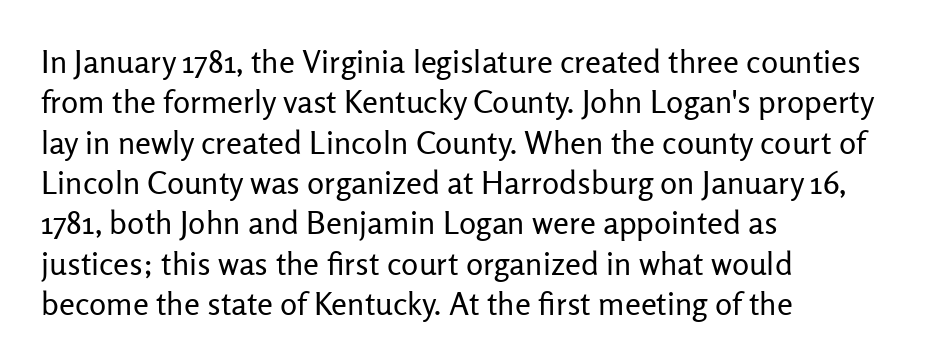
{"serif": "no", "italic": "no", "bold": "no", "weight": "regular", "width": "normal", "stroke_contrast": "low", "x_height": "medium", "monospaced": "no", "underline": "no", "align": "left", "line_spacing": "normal", "line_spacing_ratio": 1.26, "letter_spacing": "normal", "letter_spacing_em": 0.0, "glyph_px": 32}
